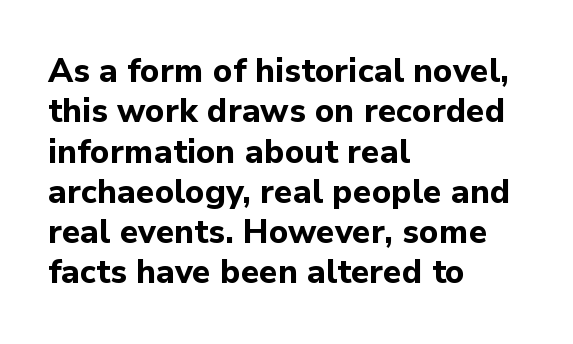
Q: Is the text bold? A: Yes.
Q: Is the text italic (slanted)? A: No, it is upright.
Q: Is the typeface a serif or a sans-serif typeface? A: Sans-serif.
Q: Is the text underlined? A: No.
Q: How is the paragraph aligned? A: Left-aligned.
Q: Is the spacing between letters normal or unusually wide? A: Normal.
Q: Width (condensed, normal, or wide)? A: Normal.
Q: Stroke contrast? A: Low.
Q: x-height? A: Medium.
Q: Monospaced? A: No.
